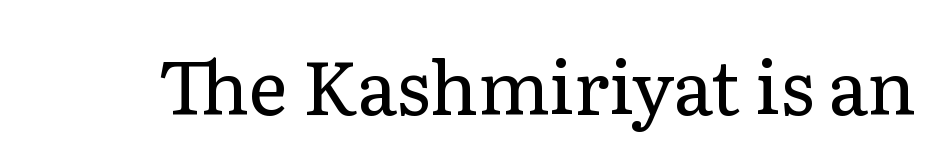
The image shows 74 px regular-weight serif type, upright; set normal letter spacing, not underlined; low stroke contrast and a medium x-height.
